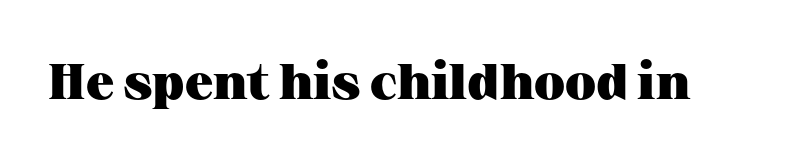
The image shows 50 px heavy, wide serif type, upright; set normal letter spacing, not underlined; medium stroke contrast and a medium x-height.
